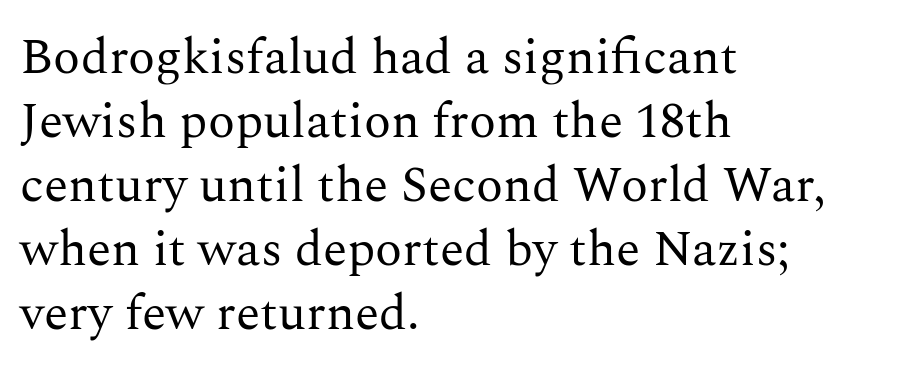
Q: Is the text bold? A: No.
Q: Is the text italic (slanted)? A: No, it is upright.
Q: Is the typeface a serif or a sans-serif typeface? A: Serif.
Q: Is the text underlined? A: No.
Q: How is the paragraph aligned? A: Left-aligned.
Q: Is the spacing between letters normal or unusually wide? A: Normal.
Q: Is the spacing between lines tight, normal or loose? A: Normal.
Q: Width (condensed, normal, or wide)? A: Normal.
Q: Stroke contrast? A: Medium.
Q: x-height? A: Medium.
Q: Monospaced? A: No.
